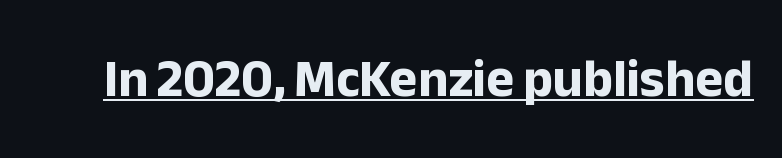
Q: Is the text bold? A: Yes.
Q: Is the text italic (slanted)? A: No, it is upright.
Q: Is the typeface a serif or a sans-serif typeface? A: Sans-serif.
Q: Is the text underlined? A: Yes.
Q: Is the spacing between letters normal or unusually wide? A: Normal.
Q: Width (condensed, normal, or wide)? A: Normal.
Q: Stroke contrast? A: Low.
Q: x-height? A: Medium.
Q: Monospaced? A: No.
